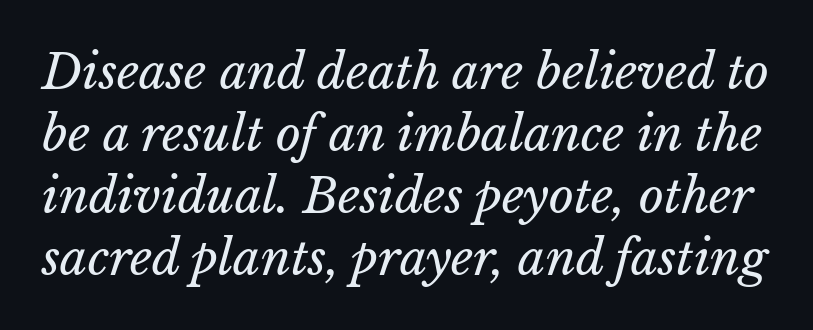
The image shows 48 px regular-weight type; set normal line spacing (1.29x), normal letter spacing, not underlined; low stroke contrast and a medium x-height.
